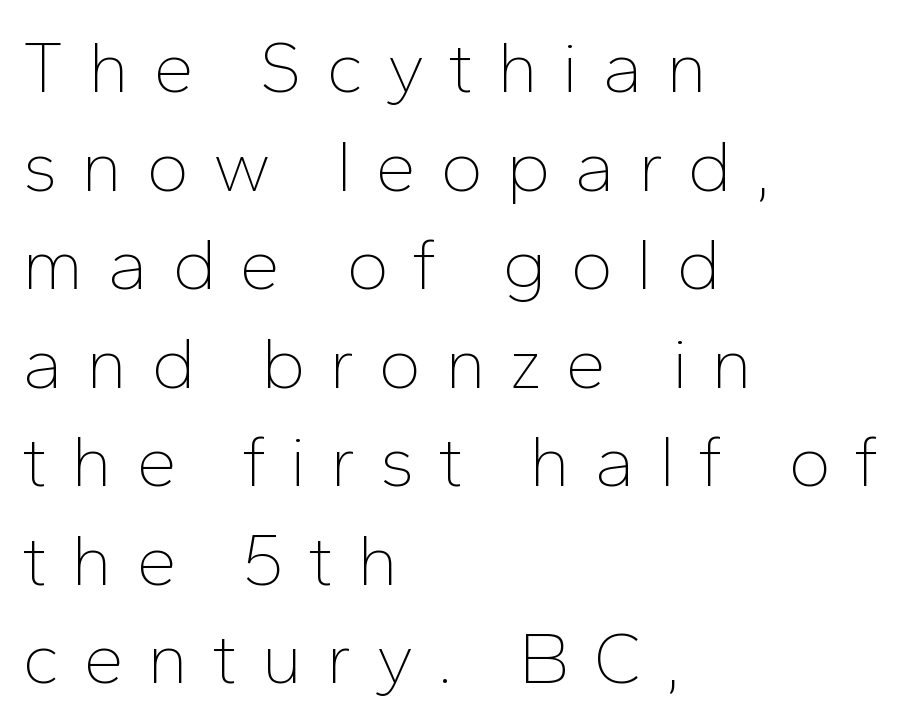
The type sits square on the baseline with zero lean. Characters follow at a spacing far wider than the type designer built in. One-word summary of the alignment: left. The letters look calm and open, with moderate or lighter stems. Check under the words: just untouched page. Think of a printed novel: that variable character pitch is what you see here.
